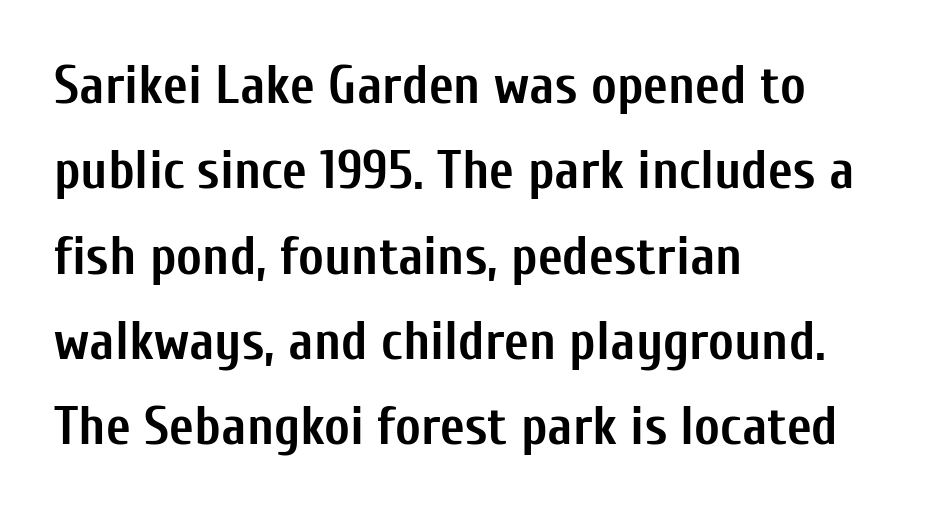
Q: Is the text bold? A: Yes.
Q: Is the text italic (slanted)? A: No, it is upright.
Q: Is the typeface a serif or a sans-serif typeface? A: Sans-serif.
Q: Is the text underlined? A: No.
Q: How is the paragraph aligned? A: Left-aligned.
Q: Is the spacing between letters normal or unusually wide? A: Normal.
Q: Is the spacing between lines tight, normal or loose? A: Normal.
Q: Width (condensed, normal, or wide)? A: Condensed.
Q: Stroke contrast? A: Low.
Q: x-height? A: Medium.
Q: Monospaced? A: No.
